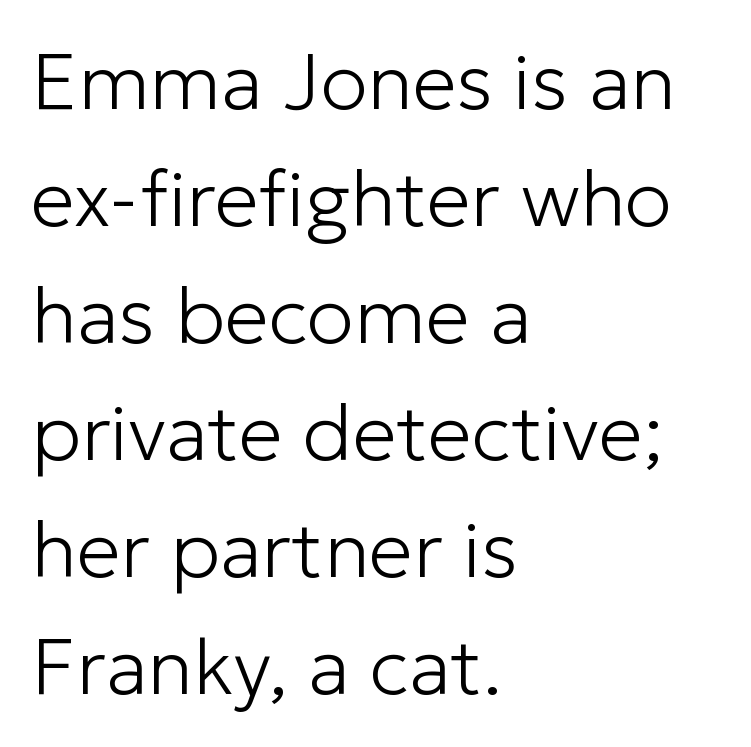
{"serif": "no", "italic": "no", "bold": "no", "weight": "light", "width": "normal", "stroke_contrast": "low", "x_height": "medium", "monospaced": "no", "underline": "no", "align": "left", "line_spacing": "normal", "line_spacing_ratio": 1.48, "letter_spacing": "normal", "letter_spacing_em": 0.0, "glyph_px": 79}
